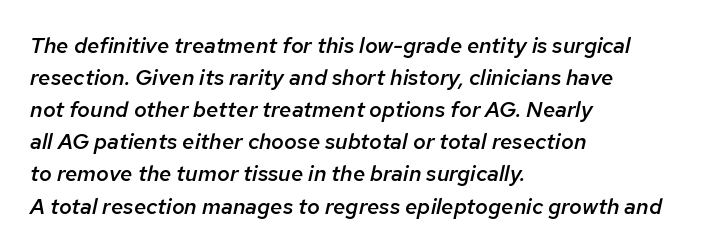
Q: Is the text bold? A: Semi-bold.
Q: Is the text italic (slanted)? A: Yes, it leans right by about 12 degrees.
Q: Is the text underlined? A: No.
Q: How is the paragraph aligned? A: Left-aligned.
Q: Is the spacing between letters normal or unusually wide? A: Normal.
Q: Is the spacing between lines tight, normal or loose? A: Normal.
